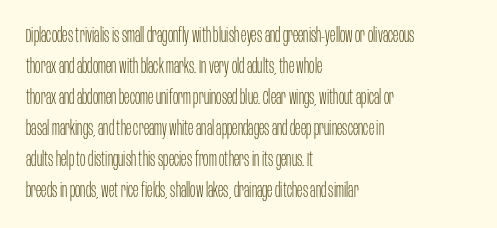
The face looks like a standard text weight, possibly lighter. The type is set solid horizontally, with unmodified tracking. The lettering stays uniformly vertical, giving the passage a roman look. Leading: standard. Casual observation: everything's shoved over to the left.
